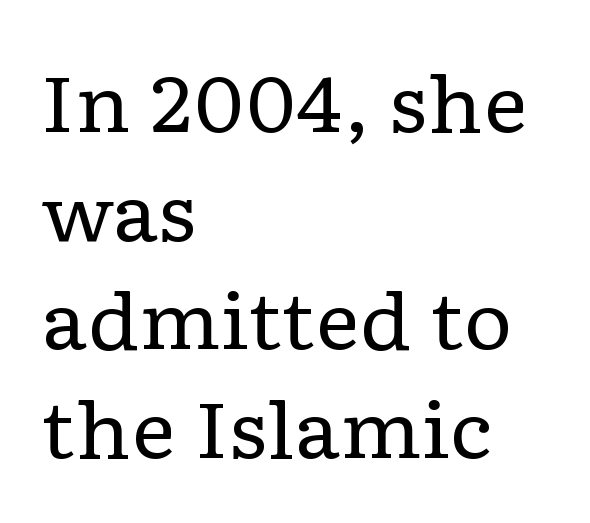
{"serif": "yes", "italic": "no", "bold": "no", "weight": "regular", "width": "wide", "stroke_contrast": "low", "x_height": "medium", "monospaced": "no", "underline": "no", "align": "left", "line_spacing": "normal", "line_spacing_ratio": 1.41, "letter_spacing": "normal", "letter_spacing_em": 0.0, "glyph_px": 77}
